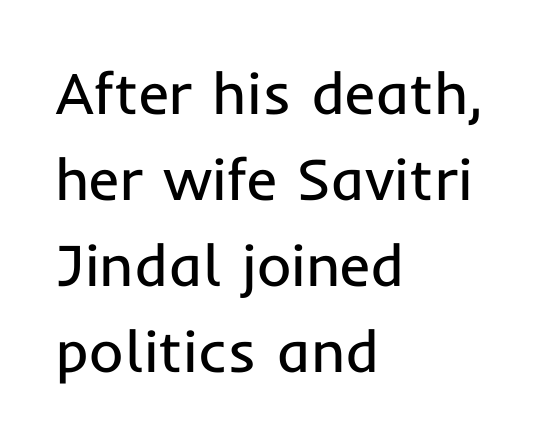
{"serif": "no", "italic": "no", "bold": "no", "weight": "regular", "width": "normal", "stroke_contrast": "low", "x_height": "medium", "monospaced": "no", "underline": "no", "align": "left", "line_spacing": "normal", "line_spacing_ratio": 1.46, "letter_spacing": "normal", "letter_spacing_em": 0.0, "glyph_px": 59}
